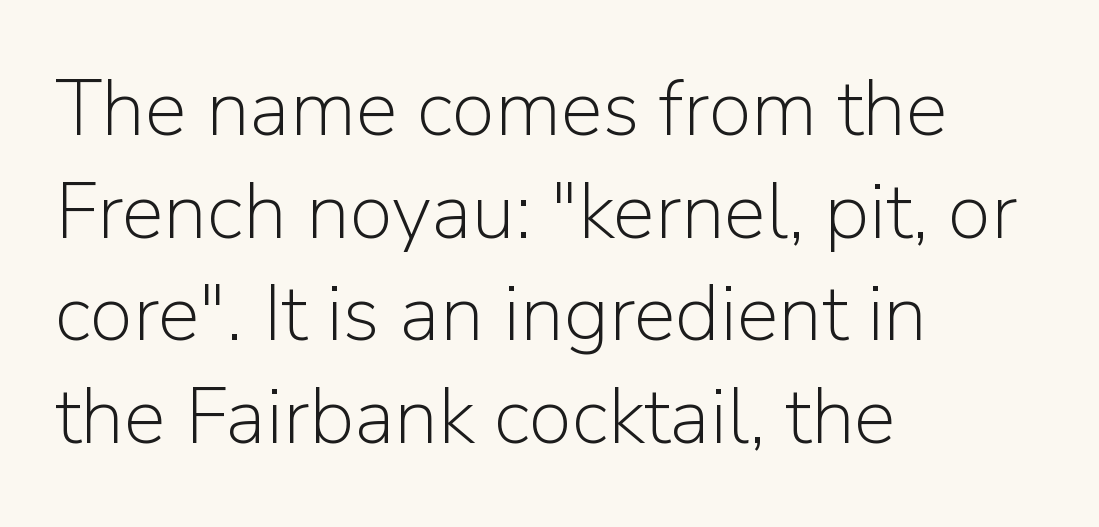
{"serif": "no", "italic": "no", "bold": "no", "weight": "light", "width": "normal", "stroke_contrast": "low", "x_height": "medium", "monospaced": "no", "underline": "no", "align": "left", "line_spacing": "normal", "line_spacing_ratio": 1.3, "letter_spacing": "normal", "letter_spacing_em": 0.0, "glyph_px": 79}
